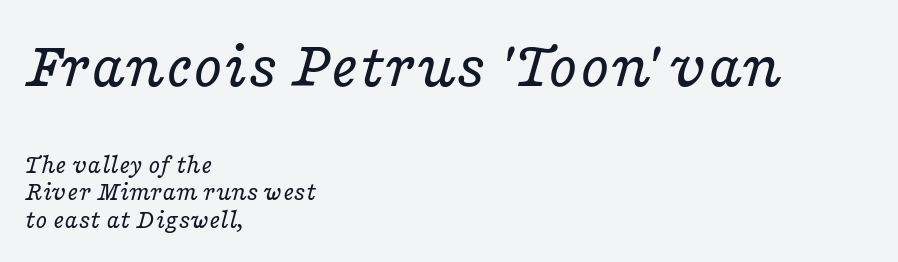
Q: Is the text bold? A: No.
Q: Is the text italic (slanted)? A: Yes, it leans right by about 16 degrees.
Q: Is the typeface a serif or a sans-serif typeface? A: Serif.
Q: Is the text underlined? A: No.
Q: How is the paragraph aligned? A: Left-aligned.
Q: Is the spacing between letters normal or unusually wide? A: Normal.
Q: Is the spacing between lines tight, normal or loose? A: Tight.
Q: Which block of text is set in a larger size, the first (top) or the second (bottom)? A: The first (top) one.
Q: Width (condensed, normal, or wide)? A: Wide.
Q: Stroke contrast? A: Low.
Q: x-height? A: Medium.
Q: Monospaced? A: No.
